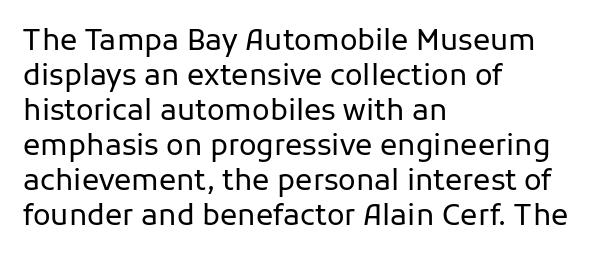
{"serif": "no", "italic": "no", "bold": "no", "weight": "regular", "width": "normal", "stroke_contrast": "low", "x_height": "medium", "monospaced": "no", "underline": "no", "align": "left", "line_spacing_ratio": 1.21, "letter_spacing": "normal", "letter_spacing_em": 0.0, "glyph_px": 29}
